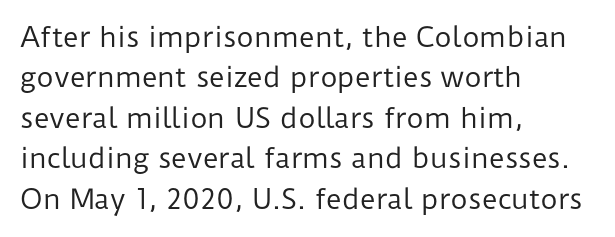
The passage shown stacks its lines at a standard gap. Students, note that the glyphs here touch the page at normal intervals. This reads as an unemphasized weight, regular at the heaviest. Typeset ragged right — the left edge is the straight one. No italicization has been applied; the sample stays upright.
